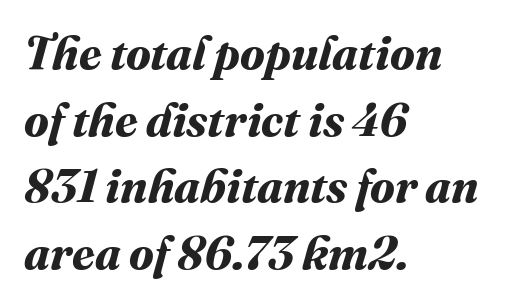
{"bold": "yes", "weight": "bold", "width": "normal", "stroke_contrast": "medium", "x_height": "medium", "monospaced": "no", "underline": "no", "align": "left", "line_spacing": "normal", "line_spacing_ratio": 1.45, "letter_spacing": "normal", "letter_spacing_em": 0.0, "glyph_px": 46}
